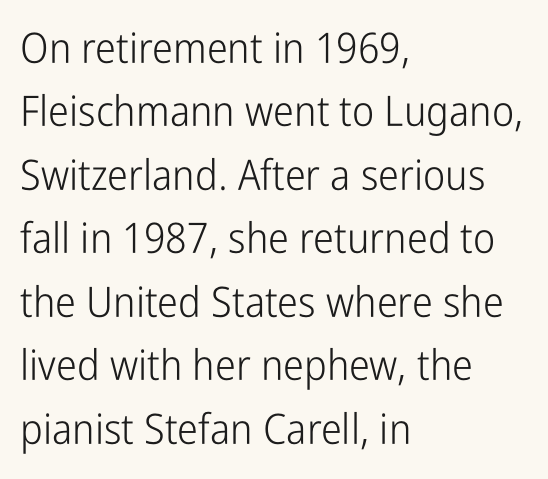
Q: Is the text bold? A: No.
Q: Is the text italic (slanted)? A: No, it is upright.
Q: Is the typeface a serif or a sans-serif typeface? A: Sans-serif.
Q: Is the text underlined? A: No.
Q: How is the paragraph aligned? A: Left-aligned.
Q: Is the spacing between letters normal or unusually wide? A: Normal.
Q: Is the spacing between lines tight, normal or loose? A: Normal.
Q: Width (condensed, normal, or wide)? A: Condensed.
Q: Stroke contrast? A: Low.
Q: x-height? A: Medium.
Q: Monospaced? A: No.
